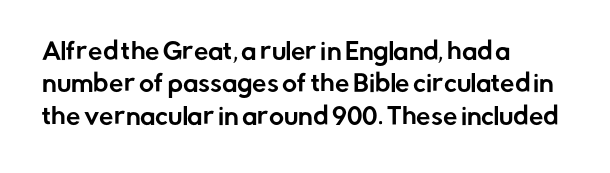
The image shows 23 px text type, upright; set left-aligned, normal line spacing (1.41x), normal letter spacing, not underlined.
